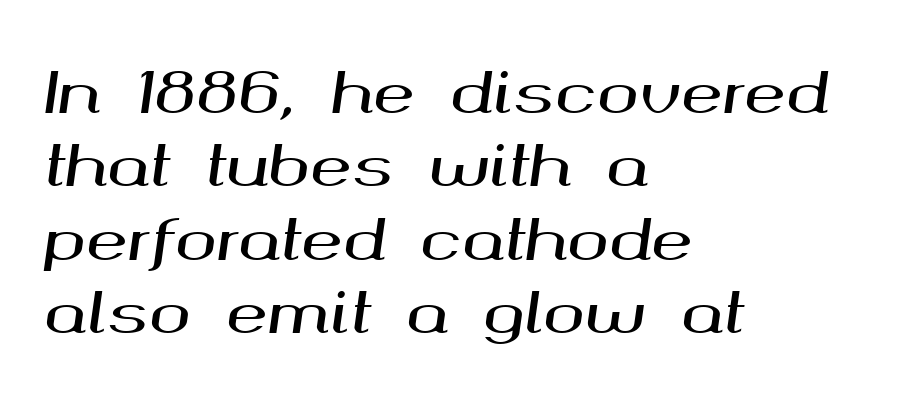
Q: Is the text italic (slanted)? A: Yes, it leans right by about 8 degrees.
Q: Is the text underlined? A: No.
Q: How is the paragraph aligned? A: Left-aligned.
Q: Is the spacing between letters normal or unusually wide? A: Normal.
Q: Is the spacing between lines tight, normal or loose? A: Normal.
Q: Width (condensed, normal, or wide)? A: Wide.
Q: Stroke contrast? A: Medium.
Q: x-height? A: Medium.
Q: Monospaced? A: No.
